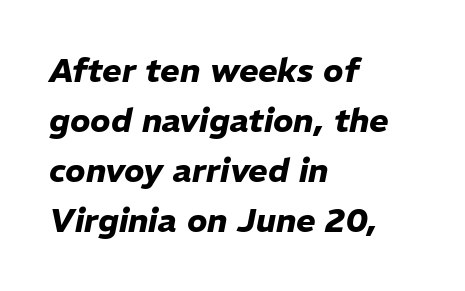
The image shows 33 px heavy type, italic (leaning right); set left-aligned, normal line spacing (1.52x), normal letter spacing, not underlined; low stroke contrast and a medium x-height.
